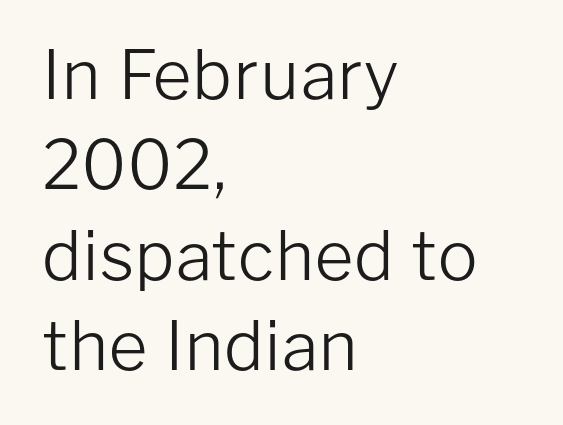
The weight would be labelled regular, book, light, or lighter still. Nobody touched the tracking dial on this one. Posture: straight, roman, zero tilt. Horizontal bands of white between lines are of average thickness. Decoration check: the copy has no underline.
